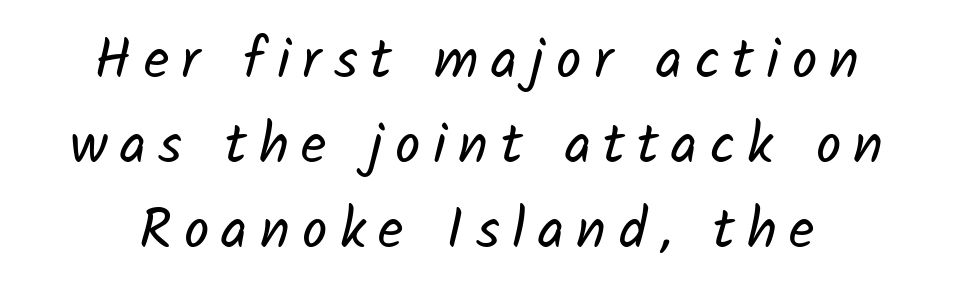
Q: Is the text bold? A: No.
Q: Is the typeface a serif or a sans-serif typeface? A: Sans-serif.
Q: Is the text underlined? A: No.
Q: Is the spacing between letters normal or unusually wide? A: Unusually wide.
Q: Is the spacing between lines tight, normal or loose? A: Normal.
Q: Width (condensed, normal, or wide)? A: Normal.
Q: Stroke contrast? A: Low.
Q: x-height? A: Medium.
Q: Monospaced? A: No.
